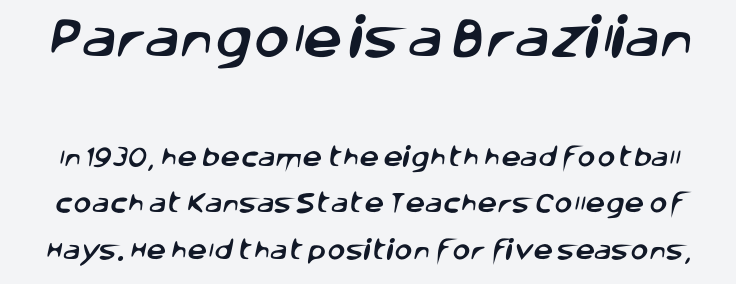
{"serif": "no", "width": "normal", "stroke_contrast": "low", "x_height": "large", "monospaced": "no", "underline": "no", "line_spacing": "loose", "line_spacing_ratio": 2.11, "letter_spacing": "normal", "letter_spacing_em": 0.0, "larger_block": "first", "size_ratio": 2.0, "glyph_px": 44}
